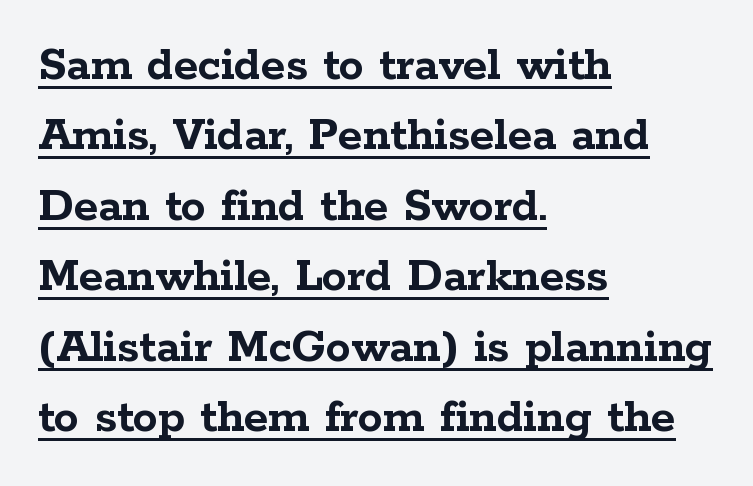
The image shows 50 px semibold, wide serif type, upright; set left-aligned, normal line spacing (1.41x), normal letter spacing, underlined; low stroke contrast and a medium x-height.
